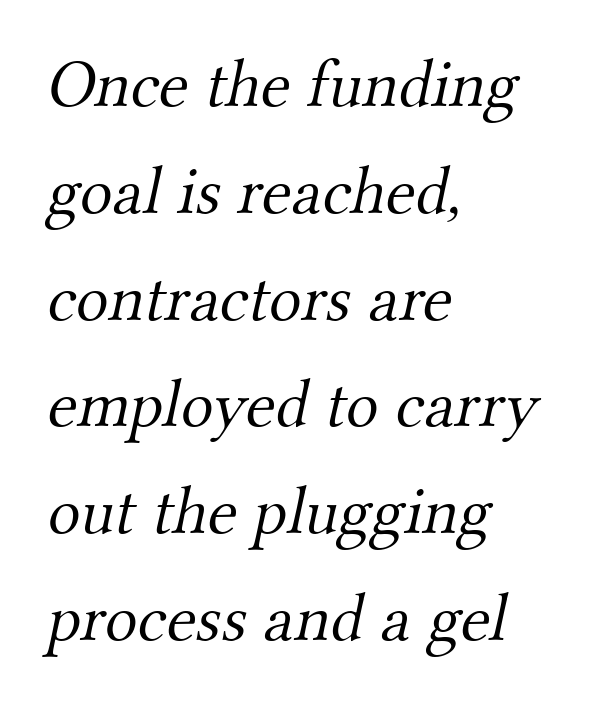
The image shows 68 px light serif type; set left-aligned, normal line spacing (1.57x), normal letter spacing, not underlined; medium stroke contrast and a small x-height.
